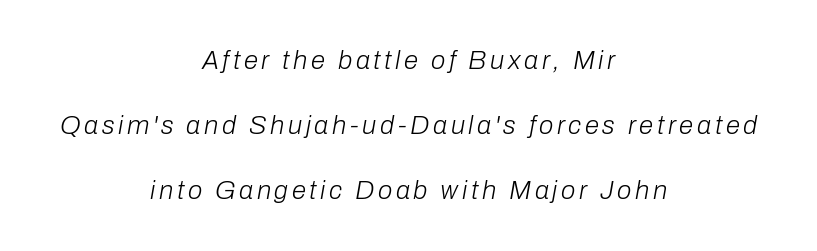
{"italic": "yes", "lean": "right", "slant_degrees": 10, "bold": "no", "underline": "no", "align": "center", "line_spacing": "loose", "line_spacing_ratio": 2.5, "glyph_px": 26}
